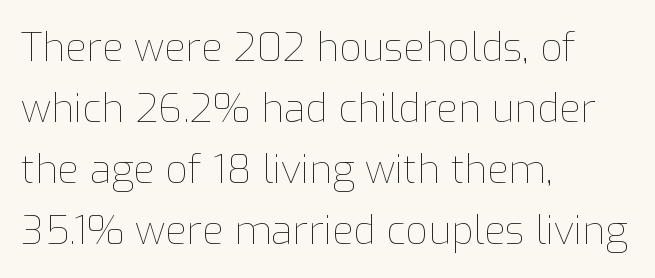
{"italic": "no", "bold": "no", "weight": "thin", "width": "normal", "stroke_contrast": "low", "x_height": "medium", "monospaced": "no", "underline": "no", "align": "left", "line_spacing": "normal", "line_spacing_ratio": 1.56, "letter_spacing": "normal", "letter_spacing_em": 0.0, "glyph_px": 39}
